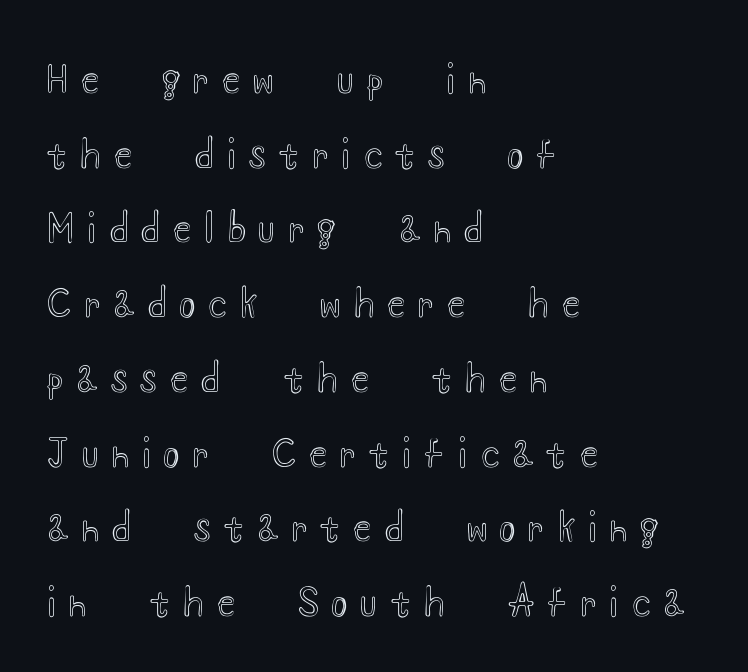
{"italic": "no", "width": "wide", "x_height": "small", "monospaced": "no", "underline": "no", "align": "left", "line_spacing": "loose", "line_spacing_ratio": 2.02, "letter_spacing": "wide", "letter_spacing_em": 0.36, "glyph_px": 37}
